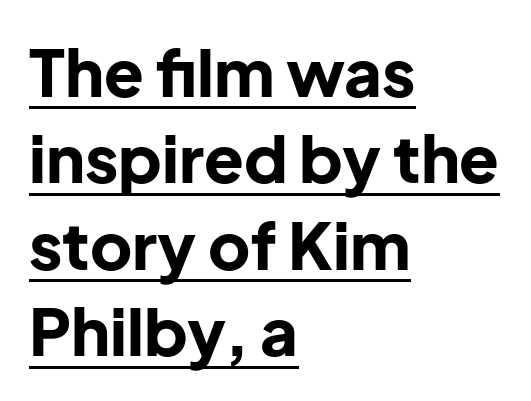
Caption: bold face, heavy strokes. Nothing sits at the stroke ends, so this counts as sans-serif. Line beginnings align vertically; line endings do not. Spacing verdict: proportional, widths tailored to each character. Underlined type.
